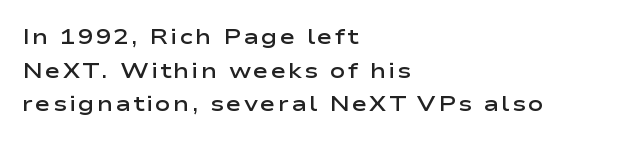
Q: Is the text bold? A: Semi-bold.
Q: Is the text italic (slanted)? A: No, it is upright.
Q: Is the text underlined? A: No.
Q: How is the paragraph aligned? A: Left-aligned.
Q: Is the spacing between lines tight, normal or loose? A: Normal.
